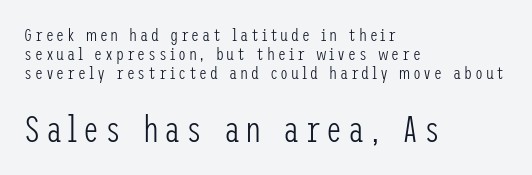
{"serif": "no", "italic": "no", "bold": "no", "weight": "light", "width": "condensed", "stroke_contrast": "low", "x_height": "medium", "underline": "no", "align": "left", "line_spacing": "tight", "line_spacing_ratio": 1.05, "larger_block": "second", "size_ratio": 2.0, "glyph_px": 36}
